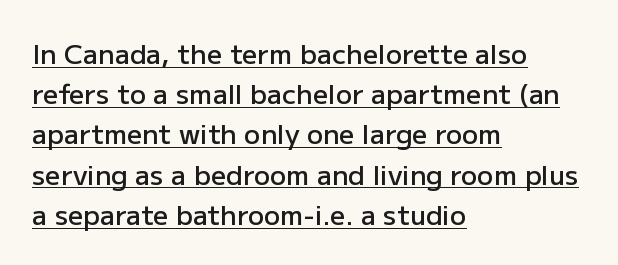
Q: Is the text bold? A: Semi-bold.
Q: Is the text italic (slanted)? A: No, it is upright.
Q: Is the text underlined? A: Yes.
Q: How is the paragraph aligned? A: Left-aligned.
Q: Is the spacing between letters normal or unusually wide? A: Normal.
Q: Is the spacing between lines tight, normal or loose? A: Normal.
